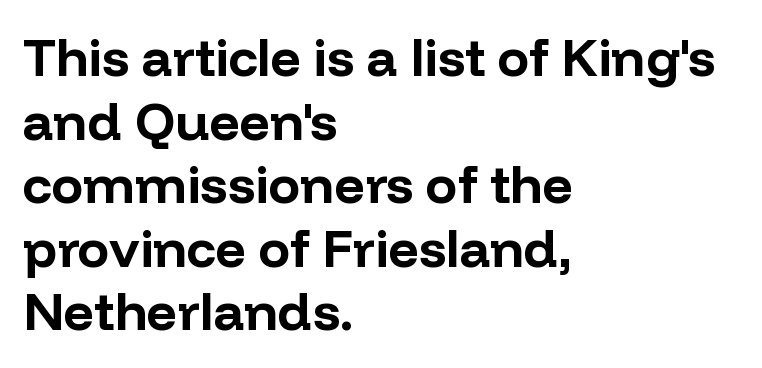
The image shows 53 px bold sans-serif type, upright; set left-aligned, line spacing 1.2x, normal letter spacing, not underlined; low stroke contrast and a medium x-height.
